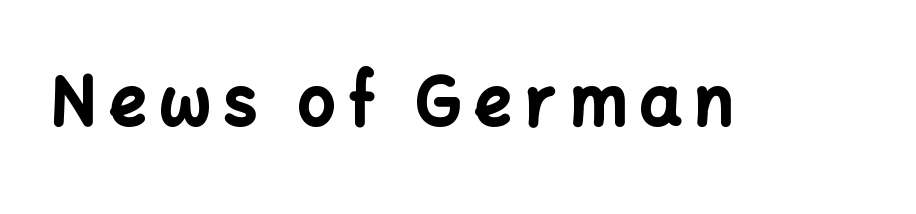
Q: Is the text bold? A: Yes.
Q: Is the text italic (slanted)? A: No, it is upright.
Q: Is the typeface a serif or a sans-serif typeface? A: Sans-serif.
Q: Is the text underlined? A: No.
Q: Is the spacing between letters normal or unusually wide? A: Unusually wide.
Q: Width (condensed, normal, or wide)? A: Normal.
Q: Stroke contrast? A: Low.
Q: x-height? A: Medium.
Q: Monospaced? A: No.
